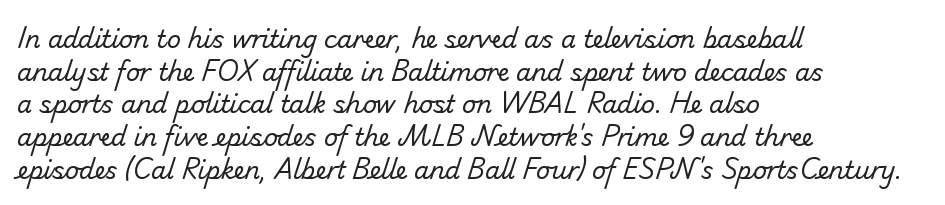
Q: Is the text bold? A: No.
Q: Is the text underlined? A: No.
Q: How is the paragraph aligned? A: Left-aligned.
Q: Is the spacing between letters normal or unusually wide? A: Normal.
Q: Is the spacing between lines tight, normal or loose? A: Normal.
